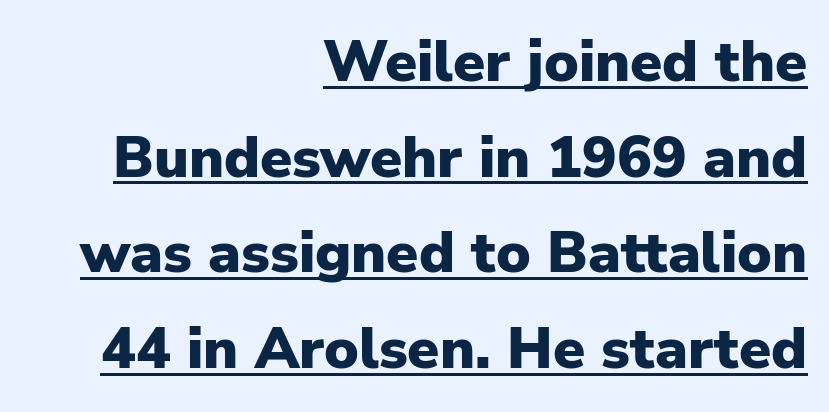
Q: Is the text bold? A: Yes.
Q: Is the text italic (slanted)? A: No, it is upright.
Q: Is the typeface a serif or a sans-serif typeface? A: Sans-serif.
Q: Is the text underlined? A: Yes.
Q: How is the paragraph aligned? A: Right-aligned.
Q: Is the spacing between letters normal or unusually wide? A: Normal.
Q: Is the spacing between lines tight, normal or loose? A: Normal.
Q: Width (condensed, normal, or wide)? A: Normal.
Q: Stroke contrast? A: Low.
Q: x-height? A: Medium.
Q: Monospaced? A: No.
